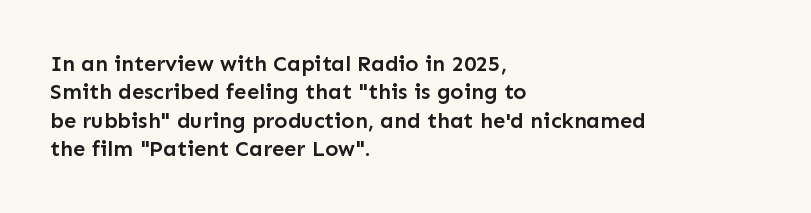
{"italic": "no", "bold": "semi", "underline": "no", "align": "left", "line_spacing": "normal", "line_spacing_ratio": 1.29, "letter_spacing": "normal", "letter_spacing_em": 0.0, "glyph_px": 22}
